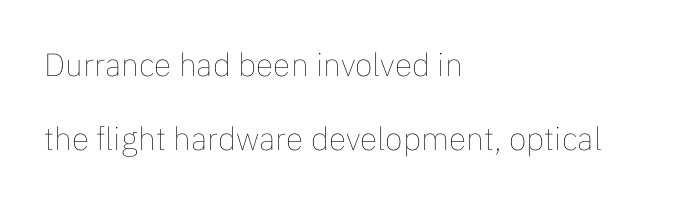
The image shows 32 px thin type, upright; set left-aligned, loose line spacing (2.32x), normal letter spacing, not underlined; low stroke contrast and a medium x-height.
